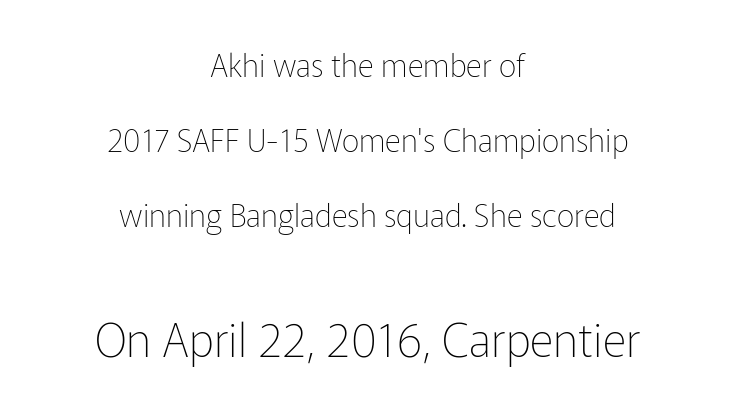
{"serif": "no", "italic": "no", "bold": "no", "weight": "thin", "width": "normal", "stroke_contrast": "low", "x_height": "medium", "monospaced": "no", "underline": "no", "align": "center", "line_spacing": "loose", "line_spacing_ratio": 2.42, "letter_spacing": "normal", "letter_spacing_em": 0.0, "larger_block": "second", "size_ratio": 1.48, "glyph_px": 46}
